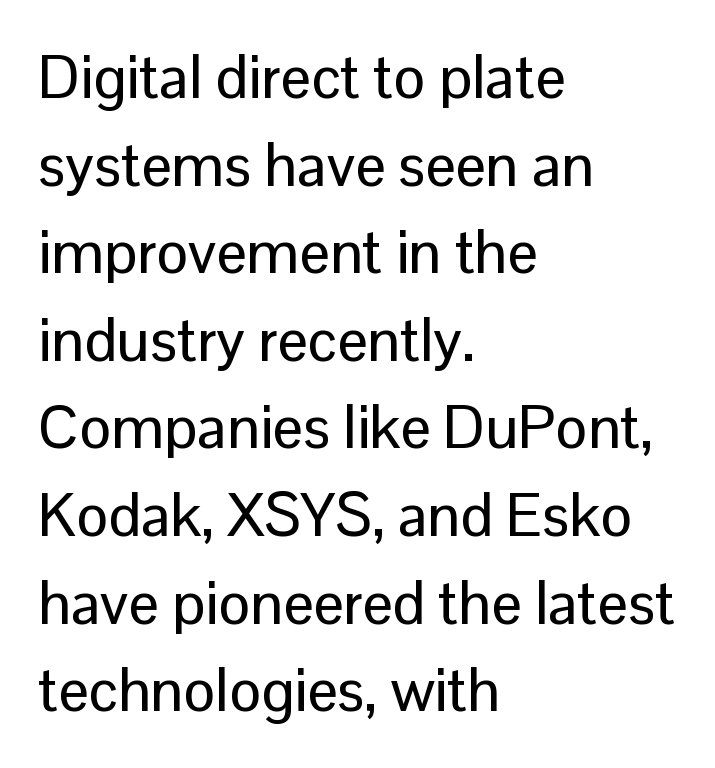
These lines were composed using upright roman letters. This sample has the flowing, uneven cadence of proportional lettering. The space between consecutive lines is moderate. How are the letters spaced? Ordinarily, with no added tracking. I'd call this a sans setting — the letters go barefoot. Letters rest on an invisible, unmarked baseline.
